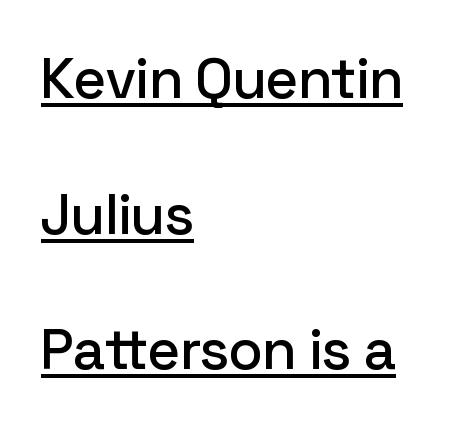
The image shows 57 px sans-serif type, upright; set left-aligned, loose line spacing (2.38x), normal letter spacing, underlined; low stroke contrast and a medium x-height.
